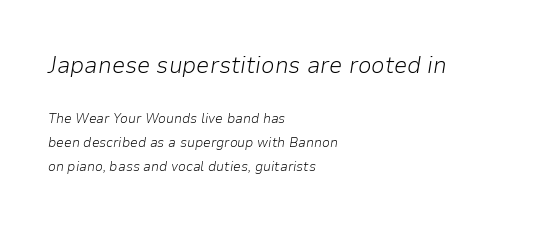
{"italic": "yes", "lean": "right", "slant_degrees": 9, "bold": "no", "underline": "no", "align": "left", "line_spacing_ratio": 1.71, "letter_spacing": "normal", "letter_spacing_em": 0.0, "larger_block": "first", "size_ratio": 1.71, "glyph_px": 24}
